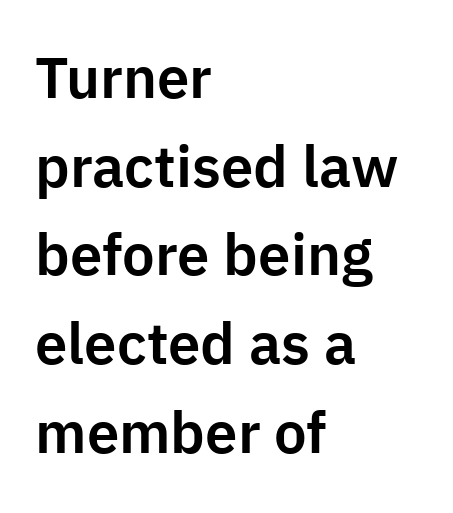
Does extra space separate the letters? No, they use regular spacing. The strip under each line holds only bare page. Posture: upright roman. The passage shown is typed in a proportional face where columns would drift. Grotesque or geometric, the face here clearly has no serifs.
